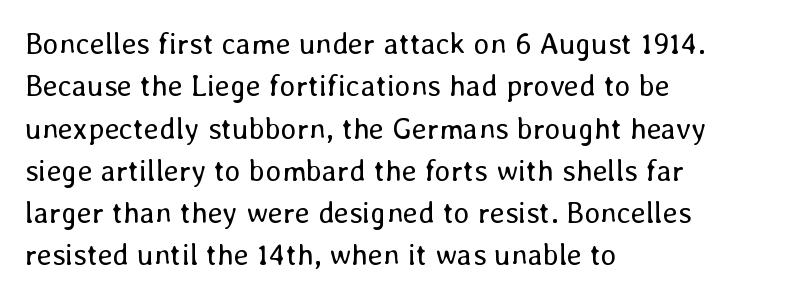
In terms of posture, this sample is upright. The letters advance in unequal steps, a hallmark of proportional type. Bold? No — there's no thickening of the strokes. Observe the ordinary spacing: letters are neighbours, not strangers. Does the leading feel generous? No, just average. Is the block centered? No — it sits flush against the left margin.
